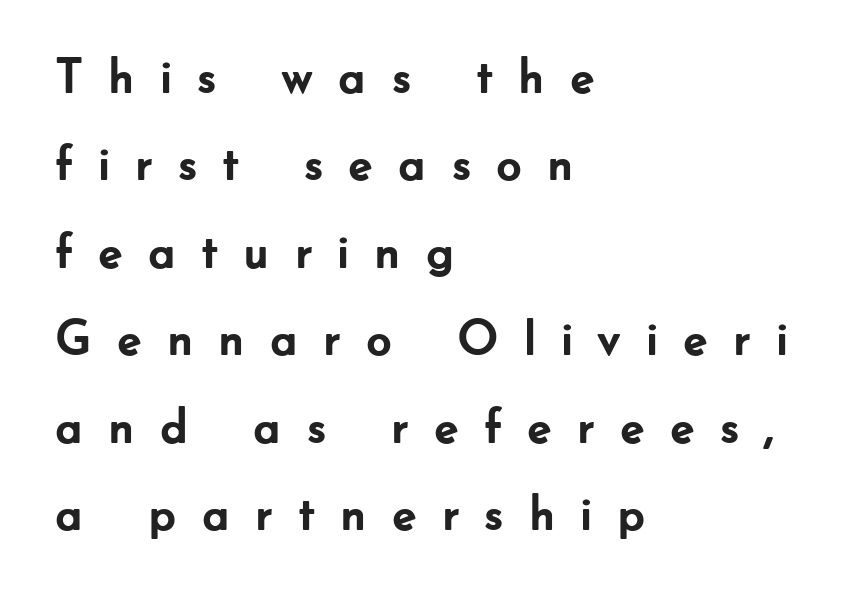
{"serif": "no", "italic": "no", "bold": "yes", "weight": "semibold", "width": "normal", "stroke_contrast": "low", "x_height": "small", "monospaced": "no", "underline": "no", "align": "left", "line_spacing_ratio": 1.75, "letter_spacing": "wide", "letter_spacing_em": 0.48, "glyph_px": 50}
